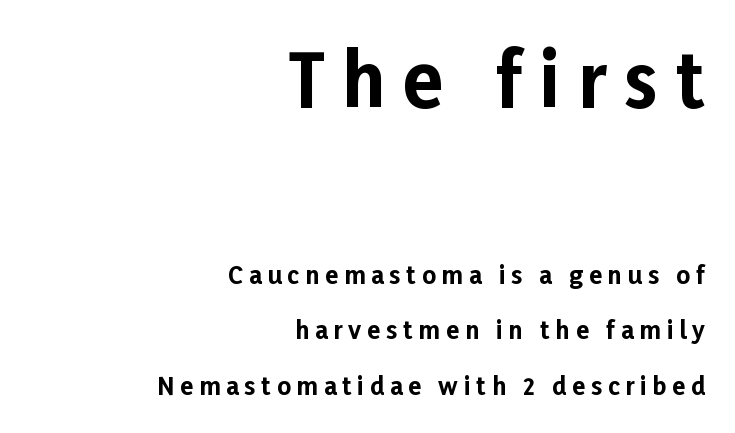
Only glyphs here, with clear space below each row. Emphasis by weight is at full strength: bold. Each new line begins a long way beneath the previous one. The face used here is proportionally spaced, like ordinary book or web type.
